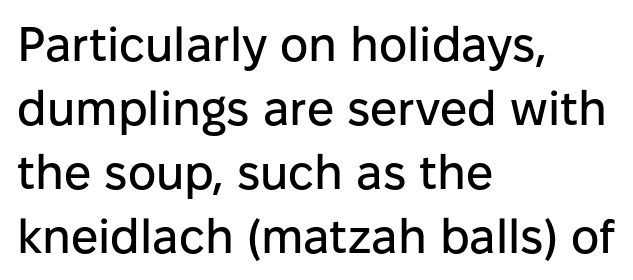
The image shows 48 px sans-serif type, upright; set left-aligned, normal line spacing (1.33x), normal letter spacing, not underlined; low stroke contrast and a medium x-height.
